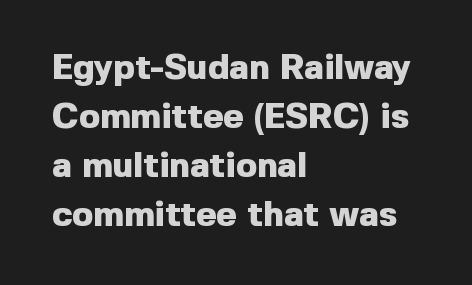
Q: Is the text bold? A: Yes.
Q: Is the text italic (slanted)? A: No, it is upright.
Q: Is the typeface a serif or a sans-serif typeface? A: Sans-serif.
Q: Is the text underlined? A: No.
Q: How is the paragraph aligned? A: Left-aligned.
Q: Is the spacing between letters normal or unusually wide? A: Normal.
Q: Is the spacing between lines tight, normal or loose? A: Normal.
Q: Width (condensed, normal, or wide)? A: Normal.
Q: x-height? A: Medium.
Q: Monospaced? A: No.
